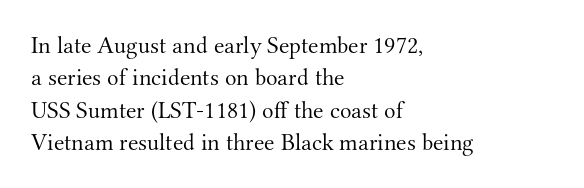
Q: Is the text bold? A: No.
Q: Is the text italic (slanted)? A: No, it is upright.
Q: Is the text underlined? A: No.
Q: How is the paragraph aligned? A: Left-aligned.
Q: Is the spacing between letters normal or unusually wide? A: Normal.
Q: Is the spacing between lines tight, normal or loose? A: Normal.
